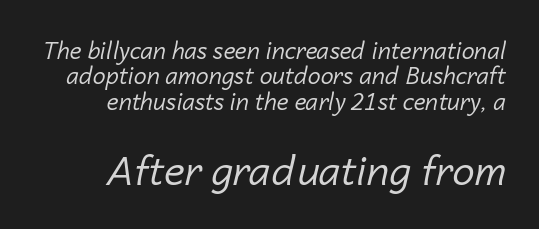
{"italic": "yes", "lean": "right", "slant_degrees": 14, "bold": "no", "weight": "regular", "width": "normal", "stroke_contrast": "low", "x_height": "medium", "monospaced": "no", "underline": "no", "align": "right", "line_spacing": "tight", "line_spacing_ratio": 1.1, "letter_spacing": "normal", "letter_spacing_em": 0.0, "larger_block": "second", "size_ratio": 1.74, "glyph_px": 40}
